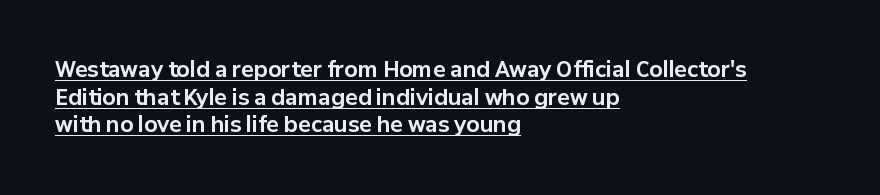
The image shows 21 px bold type, upright; set left-aligned, normal line spacing (1.31x), normal letter spacing, underlined.
